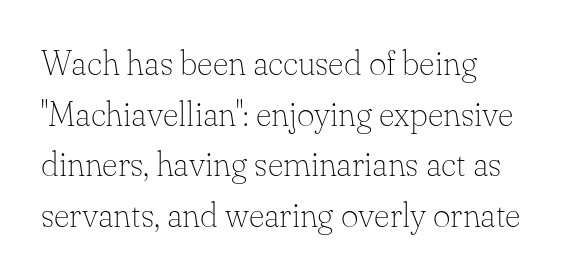
{"serif": "yes", "italic": "no", "bold": "no", "weight": "thin", "width": "normal", "stroke_contrast": "low", "x_height": "small", "monospaced": "no", "underline": "no", "align": "left", "line_spacing": "normal", "line_spacing_ratio": 1.49, "letter_spacing": "normal", "letter_spacing_em": 0.0, "glyph_px": 34}
